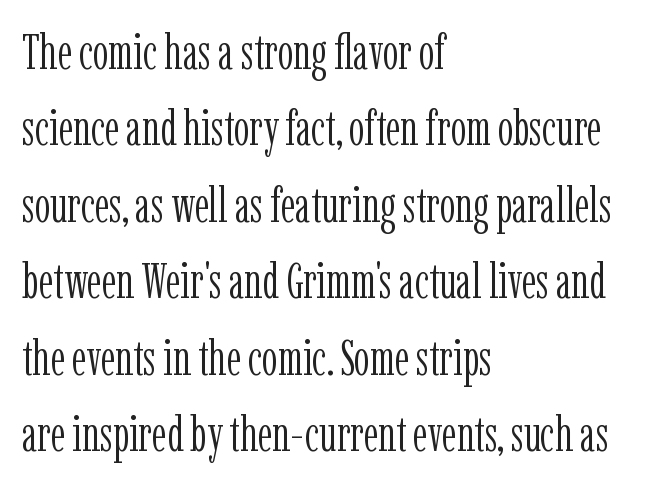
These lines are rendered in a variable-pitch font. In terms of letterform style, serifs are clearly present. The strokes are not fattened; the text isn't bold. Clear beneath every line of the passage.
